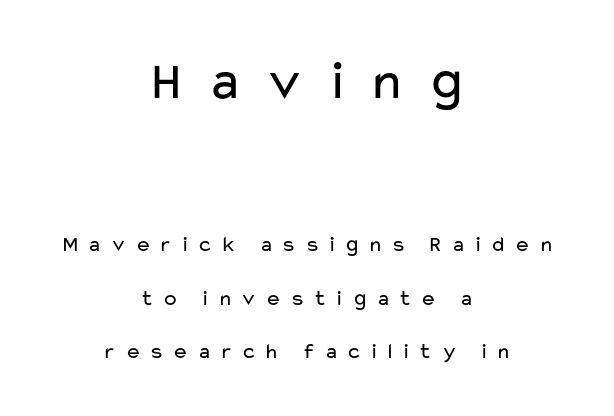
Proportional: the letters do not fall into vertical columns. The specimen omits any rule beneath the text block's lines. Posture: upright roman. There is plenty of visible air inserted between adjacent glyphs. This is not heavy type; no bold has been used. Leftover space on each line is divided equally before and after the words.
